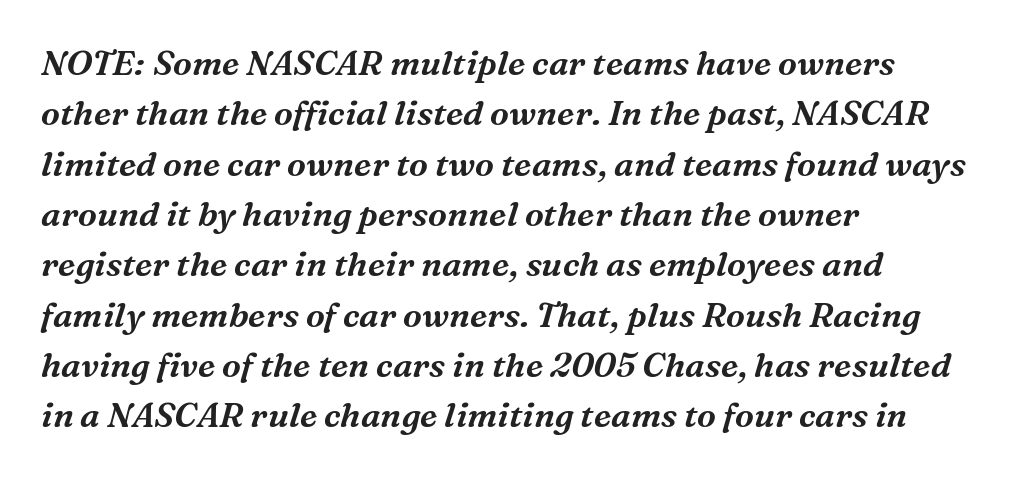
The image shows 34 px serif type, italic (leaning right); set left-aligned, normal line spacing (1.48x), normal letter spacing, not underlined; medium stroke contrast and a medium x-height.
